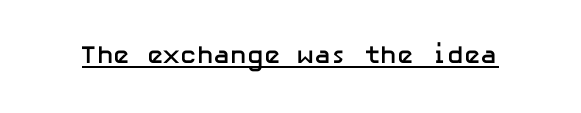
The image shows 25 px bold type, upright; set normal letter spacing, underlined.
